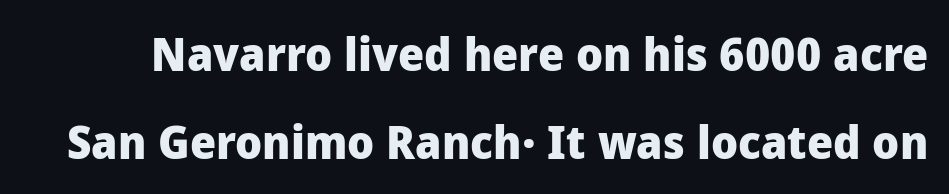
Compared with typical body copy, the letter spacing here is the same. Weight check: bold — yes, fully. In terms of leading, this rendering errs on the spacious side. The glyphs are unaccompanied by any horizontal stroke below them. Examine the stroke ends and you'll find no serifs.
